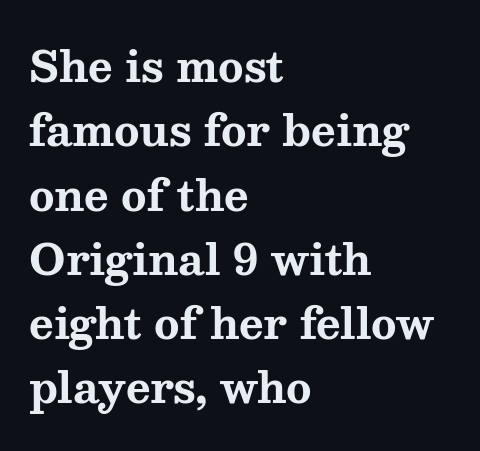
Q: Is the text bold? A: Yes.
Q: Is the text italic (slanted)? A: No, it is upright.
Q: Is the typeface a serif or a sans-serif typeface? A: Serif.
Q: Is the text underlined? A: No.
Q: How is the paragraph aligned? A: Left-aligned.
Q: Is the spacing between letters normal or unusually wide? A: Normal.
Q: Is the spacing between lines tight, normal or loose? A: Normal.
Q: Width (condensed, normal, or wide)? A: Wide.
Q: Stroke contrast? A: Medium.
Q: x-height? A: Medium.
Q: Monospaced? A: No.
